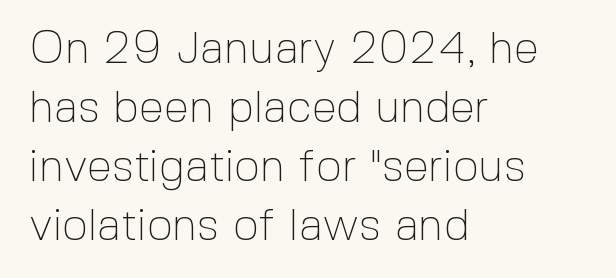
The rows are spaced the way most documents space them. A roman cut, with each character standing at attention. The characters display no serif detailing; their extremities are plain. Is the block centered? No — it sits flush against the left margin. Caption: face not bold, strokes unweighted. Is the letter spacing exaggerated? No — it looks like the ordinary default.
